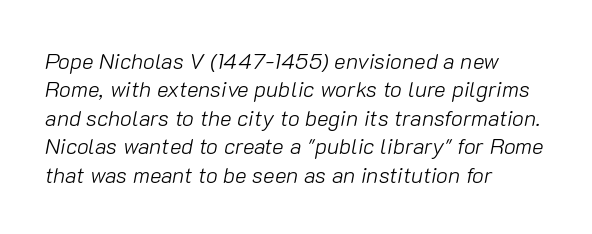
Students, note that the glyphs here touch the page at normal intervals. The passage shown stacks its lines at a standard gap. No heavy texture on the line: the type isn't bold. The lines in this sample share a left origin and differ only in where they stop. Just letters on the line, the space beneath them empty. Characters are canted at an angle relative to the baseline's perpendicular.
